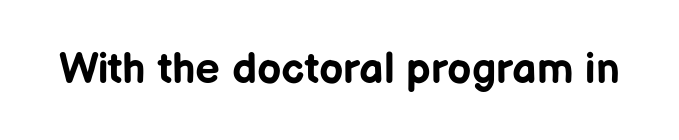
The image shows 43 px bold sans-serif type, upright; set normal letter spacing, not underlined; low stroke contrast and a medium x-height.
